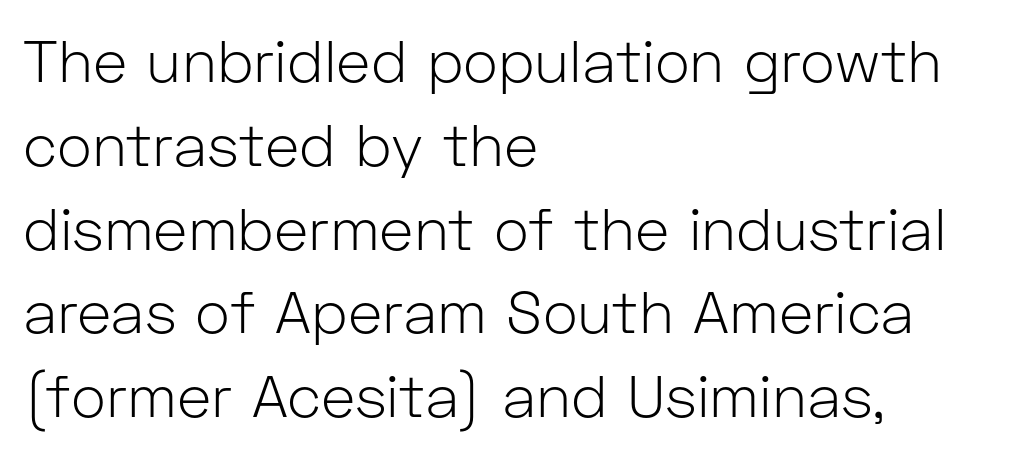
{"serif": "no", "italic": "no", "bold": "no", "weight": "light", "width": "normal", "stroke_contrast": "low", "x_height": "medium", "monospaced": "no", "underline": "no", "align": "left", "line_spacing": "normal", "line_spacing_ratio": 1.42, "letter_spacing": "normal", "letter_spacing_em": 0.0, "glyph_px": 59}
